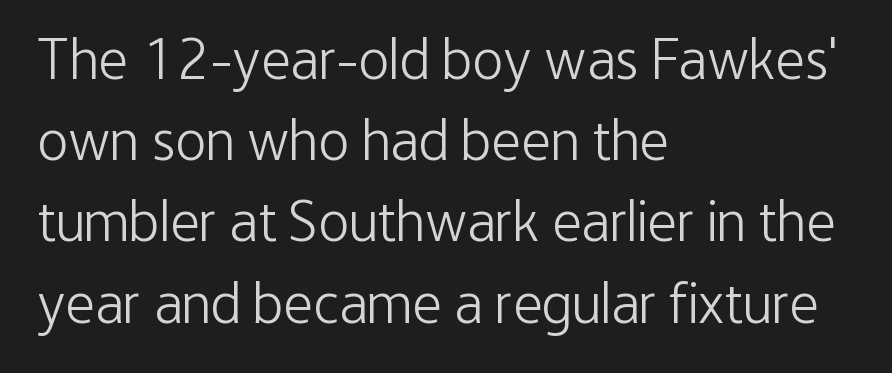
Q: Is the text bold? A: No.
Q: Is the text italic (slanted)? A: No, it is upright.
Q: Is the typeface a serif or a sans-serif typeface? A: Sans-serif.
Q: Is the text underlined? A: No.
Q: How is the paragraph aligned? A: Left-aligned.
Q: Is the spacing between letters normal or unusually wide? A: Normal.
Q: Is the spacing between lines tight, normal or loose? A: Normal.
Q: Width (condensed, normal, or wide)? A: Condensed.
Q: Stroke contrast? A: Low.
Q: x-height? A: Medium.
Q: Monospaced? A: No.
